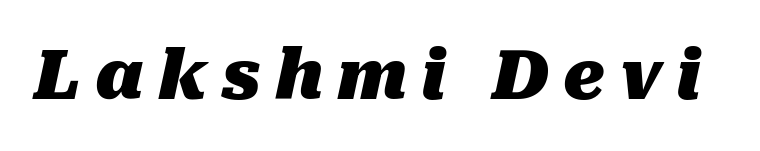
The passage shown is typed in a proportional face where columns would drift. The glyphs have the mass of a bold cut. The foot of each line stays bare and open. Between one letter and the next there's a generous, obvious gap. It's the slanting kind of type.
